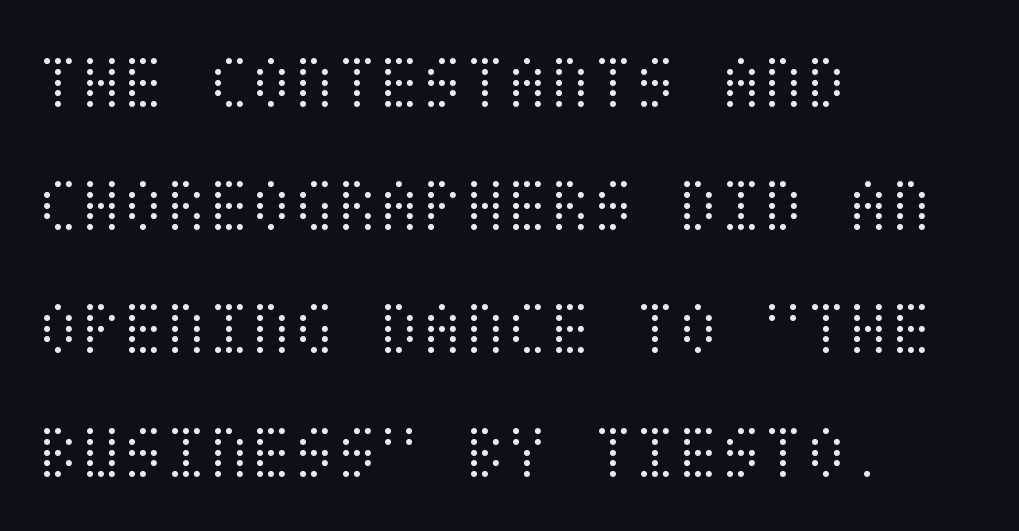
The image shows 78 px light, condensed type, upright; set left-aligned, normal line spacing (1.58x), normal letter spacing, not underlined; medium stroke contrast and a large x-height.
